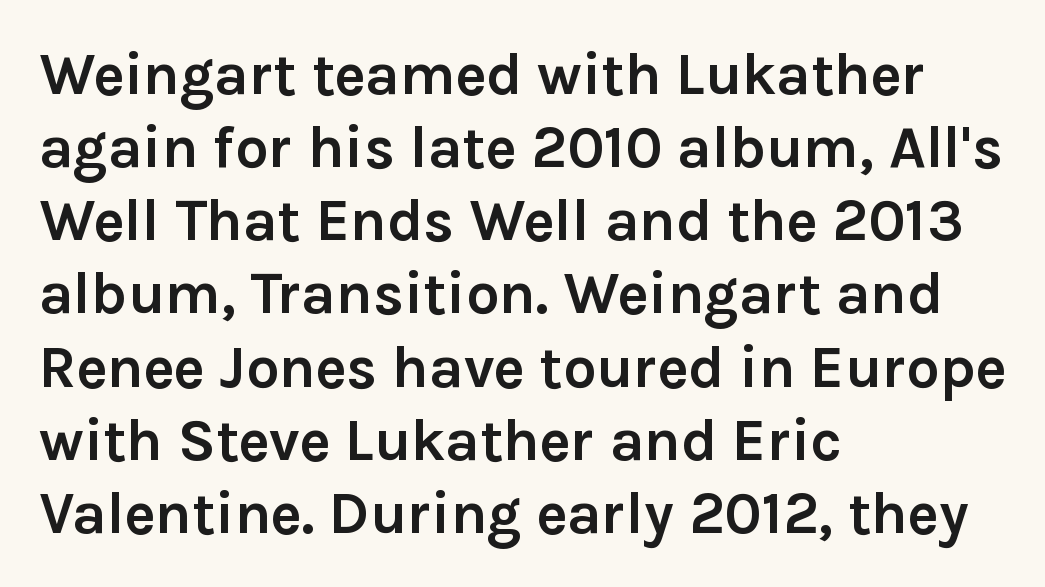
Q: Is the text bold? A: Yes.
Q: Is the text italic (slanted)? A: No, it is upright.
Q: Is the typeface a serif or a sans-serif typeface? A: Sans-serif.
Q: Is the text underlined? A: No.
Q: How is the paragraph aligned? A: Left-aligned.
Q: Is the spacing between letters normal or unusually wide? A: Normal.
Q: Width (condensed, normal, or wide)? A: Normal.
Q: x-height? A: Medium.
Q: Monospaced? A: No.
